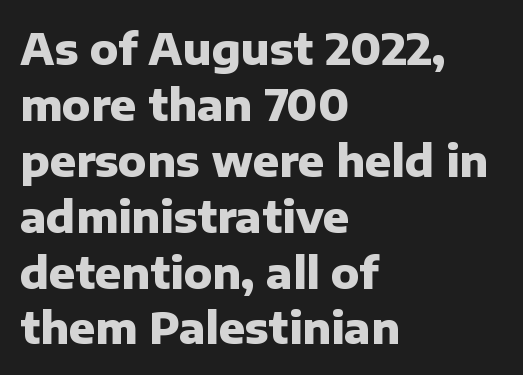
Casual observation: everything's shoved over to the left. This sample keeps an unexceptional amount of space between lines. Has an underline been added? It has not. The axis of the letterforms is exactly vertical. Is this a fixed-width face? No — the glyphs have proportional, varying widths.
